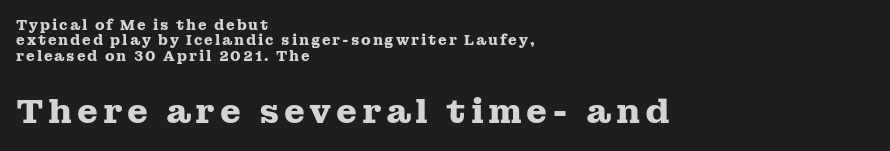
The image shows 34 px heavy, wide serif type, upright; set left-aligned, tight line spacing (1.1x), not underlined; the second (bottom) block is 2.43x larger; medium stroke contrast and a medium x-height.
